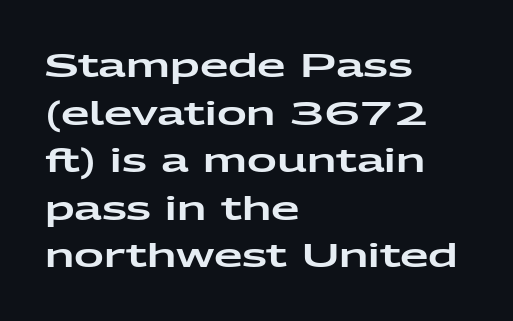
{"serif": "no", "italic": "no", "width": "wide", "stroke_contrast": "low", "x_height": "medium", "monospaced": "no", "underline": "no", "align": "left", "line_spacing": "normal", "line_spacing_ratio": 1.44, "letter_spacing": "normal", "letter_spacing_em": 0.0, "glyph_px": 33}
